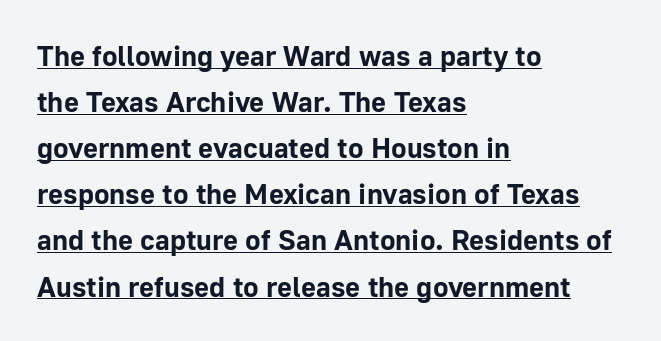
{"serif": "no", "italic": "no", "bold": "yes", "weight": "bold", "width": "normal", "stroke_contrast": "low", "x_height": "medium", "monospaced": "no", "underline": "yes", "align": "left", "line_spacing": "normal", "line_spacing_ratio": 1.59, "letter_spacing": "normal", "letter_spacing_em": 0.0, "glyph_px": 29}
